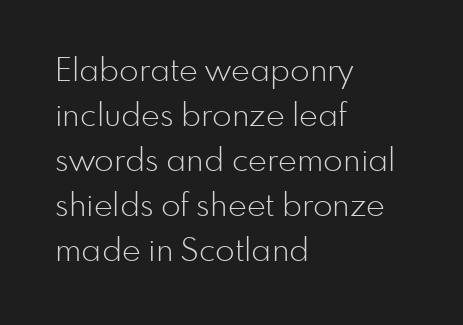
Q: Is the text bold? A: No.
Q: Is the text italic (slanted)? A: No, it is upright.
Q: Is the typeface a serif or a sans-serif typeface? A: Sans-serif.
Q: Is the text underlined? A: No.
Q: How is the paragraph aligned? A: Left-aligned.
Q: Is the spacing between letters normal or unusually wide? A: Normal.
Q: Is the spacing between lines tight, normal or loose? A: Normal.
Q: Width (condensed, normal, or wide)? A: Normal.
Q: Stroke contrast? A: Low.
Q: x-height? A: Small.
Q: Monospaced? A: No.
